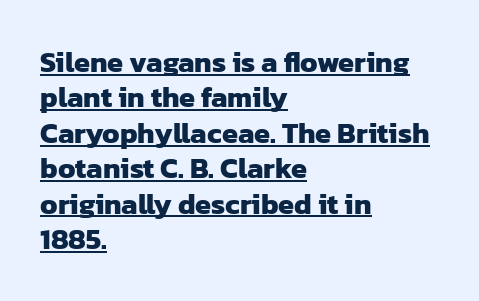
The image shows 29 px heavy sans-serif type; set left-aligned, line spacing 1.22x, normal letter spacing, underlined; low stroke contrast and a medium x-height.
